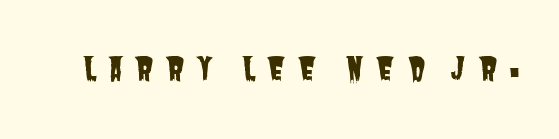
Looks like regular typesetting: each glyph gets only the width it needs. The zone under the glyphs is completely vacant. This rendering widens character spacing well past its baseline value. The type family on display is of the sans-serif kind.
